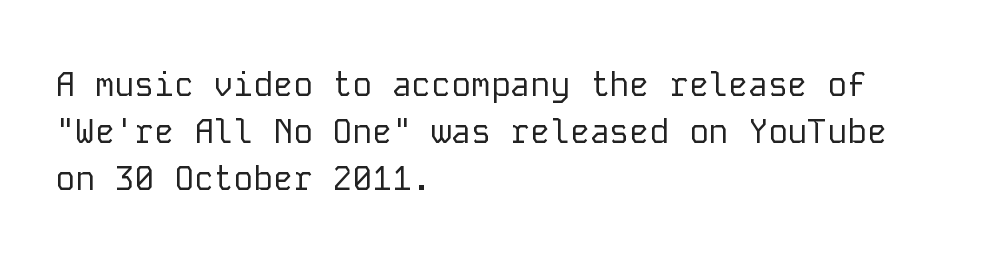
Q: Is the text bold? A: No.
Q: Is the text italic (slanted)? A: No, it is upright.
Q: Is the typeface a serif or a sans-serif typeface? A: Sans-serif.
Q: Is the text underlined? A: No.
Q: How is the paragraph aligned? A: Left-aligned.
Q: Is the spacing between letters normal or unusually wide? A: Normal.
Q: Is the spacing between lines tight, normal or loose? A: Normal.
Q: Width (condensed, normal, or wide)? A: Normal.
Q: Stroke contrast? A: Low.
Q: x-height? A: Medium.
Q: Monospaced? A: Yes.
